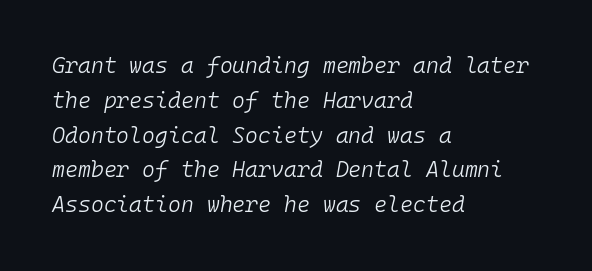
This is oblique type, the kind used for emphasis or titles. Rows of type keep a routine distance in the vertical direction. Only glyphs here, with clear space below each row. No extra ink here — the face is not bold. Nothing unusual about the tracking: characters are spaced as the font intends.
